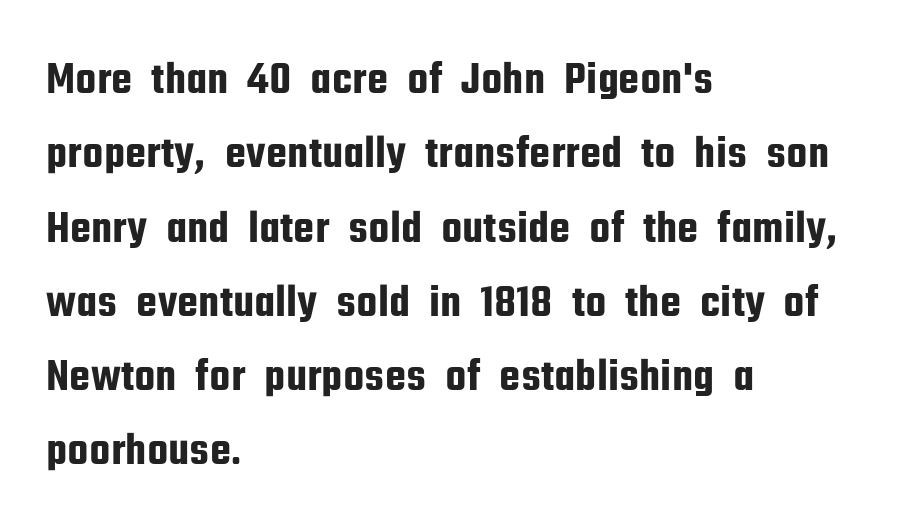
This sample uses an upright cut, with every glyph sitting square on the baseline. The letters carry no serifs — their stems end cleanly without finishing strokes. This sample uses plain, unmodified letter spacing. Alignment: flush left.
